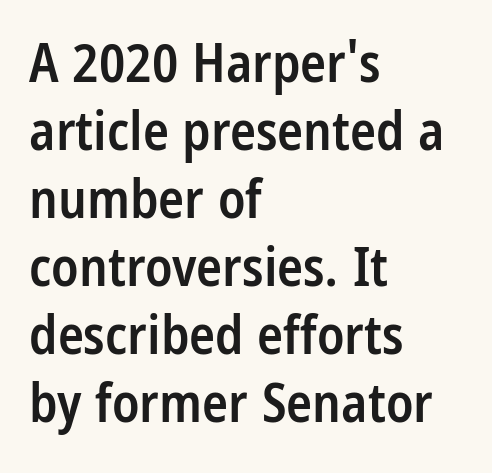
{"serif": "no", "italic": "no", "bold": "semi", "weight": "semibold", "width": "condensed", "stroke_contrast": "low", "x_height": "large", "monospaced": "no", "underline": "no", "align": "left", "line_spacing": "normal", "line_spacing_ratio": 1.26, "letter_spacing": "normal", "letter_spacing_em": 0.0, "glyph_px": 54}
